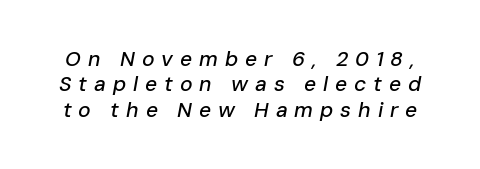
{"italic": "yes", "lean": "right", "slant_degrees": 10, "underline": "no", "line_spacing_ratio": 1.21, "letter_spacing": "wide", "letter_spacing_em": 0.33, "glyph_px": 21}
